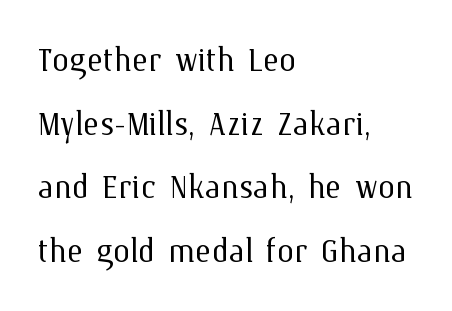
Q: Is the text bold? A: No.
Q: Is the text italic (slanted)? A: No, it is upright.
Q: Is the text underlined? A: No.
Q: How is the paragraph aligned? A: Left-aligned.
Q: Is the spacing between letters normal or unusually wide? A: Normal.
Q: Is the spacing between lines tight, normal or loose? A: Normal.
Q: Width (condensed, normal, or wide)? A: Normal.
Q: Stroke contrast? A: Medium.
Q: x-height? A: Medium.
Q: Monospaced? A: No.
